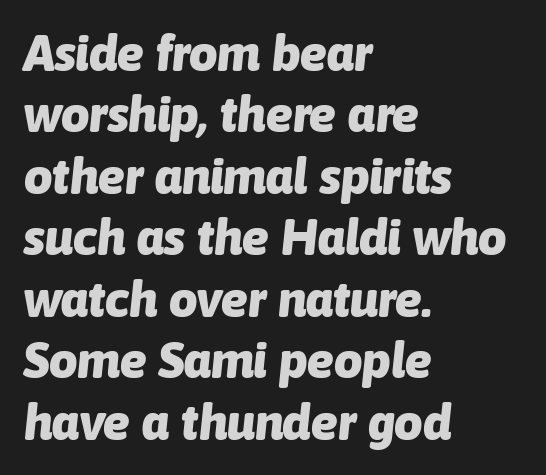
The image shows 50 px heavy type, italic (leaning right); set left-aligned, line spacing 1.23x, normal letter spacing, not underlined; low stroke contrast and a medium x-height.
